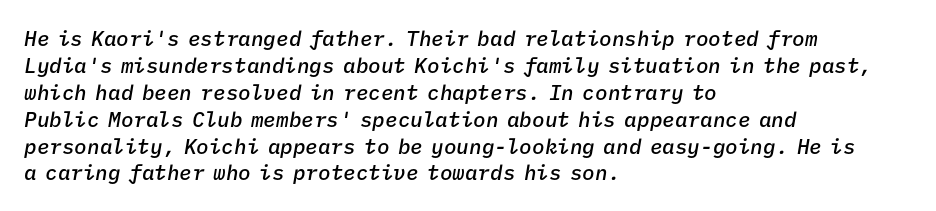
Each row of text sits above clean, open space. Characters are canted at an angle relative to the baseline's perpendicular. Nothing unusual about the tracking: characters are spaced as the font intends. This is the in-between weight designers call semibold or demi. The designer left line spacing at the default. The typesetter chose a ragged-right arrangement here.
